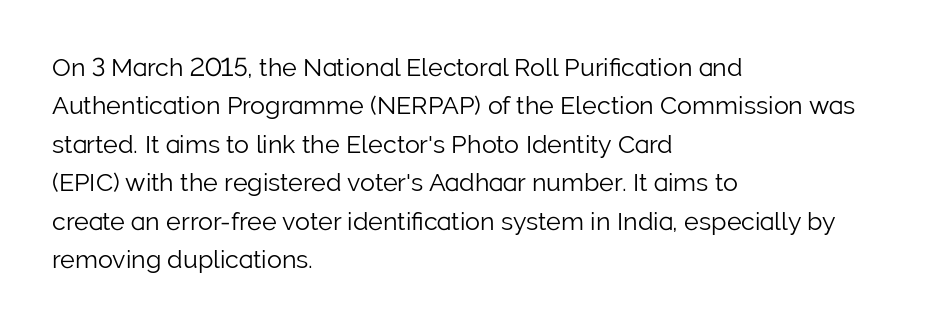
The image shows 25 px text type, upright; set left-aligned, normal line spacing (1.54x), normal letter spacing, not underlined.
